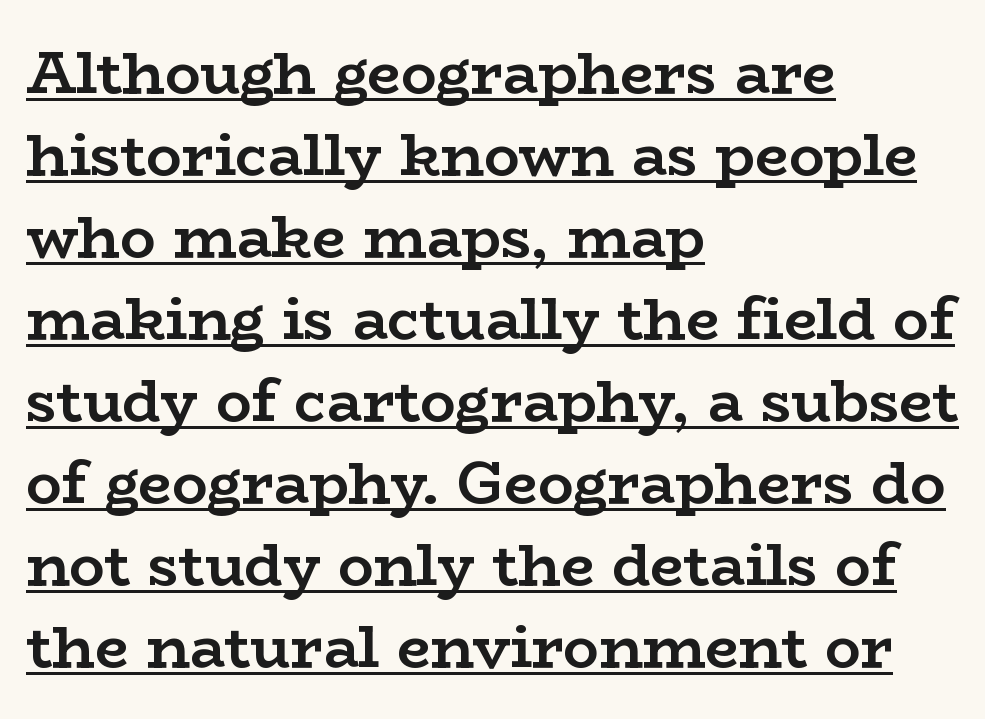
Q: Is the text bold? A: Yes.
Q: Is the text italic (slanted)? A: No, it is upright.
Q: Is the typeface a serif or a sans-serif typeface? A: Serif.
Q: Is the text underlined? A: Yes.
Q: How is the paragraph aligned? A: Left-aligned.
Q: Is the spacing between letters normal or unusually wide? A: Normal.
Q: Is the spacing between lines tight, normal or loose? A: Normal.
Q: Width (condensed, normal, or wide)? A: Wide.
Q: Stroke contrast? A: Low.
Q: x-height? A: Medium.
Q: Monospaced? A: No.
